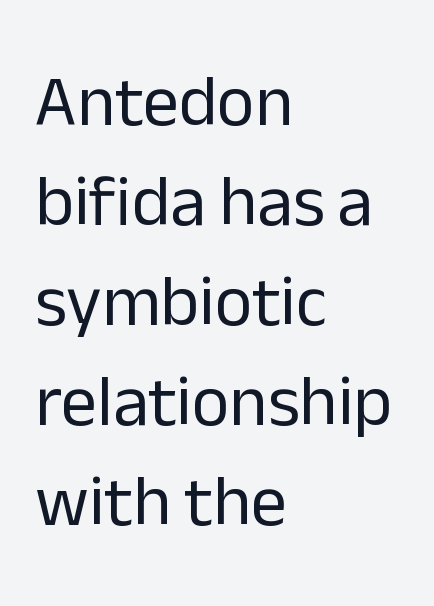
Q: Is the text bold? A: No.
Q: Is the text italic (slanted)? A: No, it is upright.
Q: Is the typeface a serif or a sans-serif typeface? A: Sans-serif.
Q: Is the text underlined? A: No.
Q: How is the paragraph aligned? A: Left-aligned.
Q: Is the spacing between letters normal or unusually wide? A: Normal.
Q: Is the spacing between lines tight, normal or loose? A: Normal.
Q: Width (condensed, normal, or wide)? A: Normal.
Q: Stroke contrast? A: Low.
Q: x-height? A: Medium.
Q: Monospaced? A: No.
